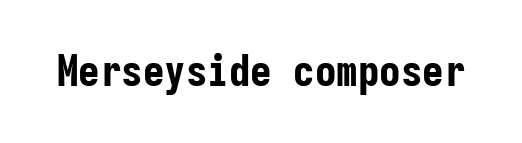
The letters are bold, with thick, heavy strokes. The letters stand straight up with perfectly vertical stems. Underline: absent. Serif or sans? Sans — the stroke terminals are bare. Fixed-width glyphs throughout — classic coding-font behaviour.
